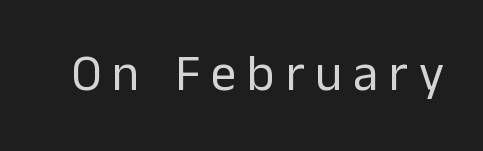
The image shows 51 px regular-weight sans-serif type, upright; set unusually wide letter spacing (+0.21 em), not underlined; low stroke contrast and a medium x-height.
